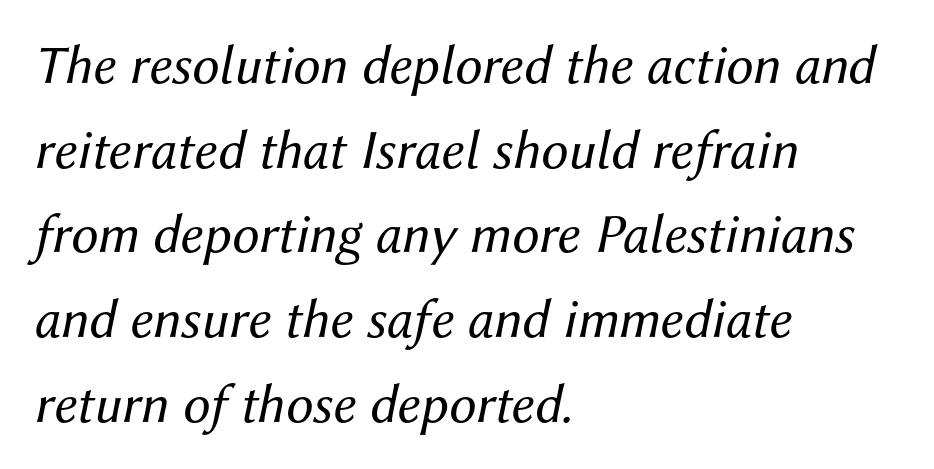
{"italic": "yes", "lean": "right", "slant_degrees": 12, "bold": "no", "weight": "regular", "width": "normal", "stroke_contrast": "medium", "x_height": "medium", "monospaced": "no", "underline": "no", "align": "left", "line_spacing": "normal", "line_spacing_ratio": 1.54, "letter_spacing": "normal", "letter_spacing_em": 0.0, "glyph_px": 55}
